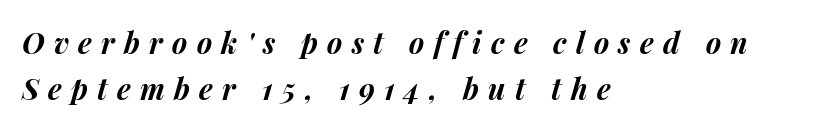
The image shows 29 px bold type, italic (leaning right); set left-aligned, normal line spacing (1.59x), unusually wide letter spacing (+0.32 em), not underlined; medium stroke contrast and a medium x-height.
